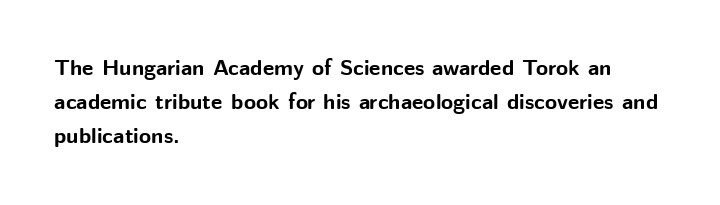
The lettering holds an erect, upright posture throughout. No word sits above an underline. Thick stems and heavy bowls — unmistakably bold. How are the letters spaced? Ordinarily, with no added tracking. Line beginnings align vertically; line endings do not.
